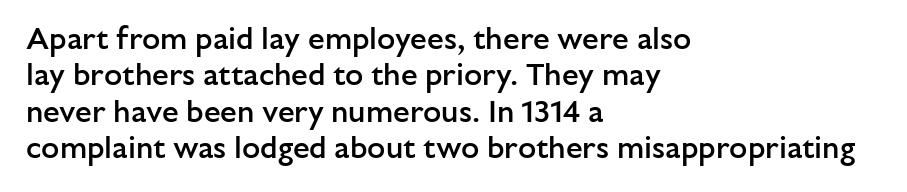
Q: Is the text bold? A: Semi-bold.
Q: Is the text italic (slanted)? A: No, it is upright.
Q: Is the typeface a serif or a sans-serif typeface? A: Sans-serif.
Q: Is the text underlined? A: No.
Q: How is the paragraph aligned? A: Left-aligned.
Q: Is the spacing between letters normal or unusually wide? A: Normal.
Q: Width (condensed, normal, or wide)? A: Normal.
Q: Stroke contrast? A: Low.
Q: x-height? A: Medium.
Q: Monospaced? A: No.
